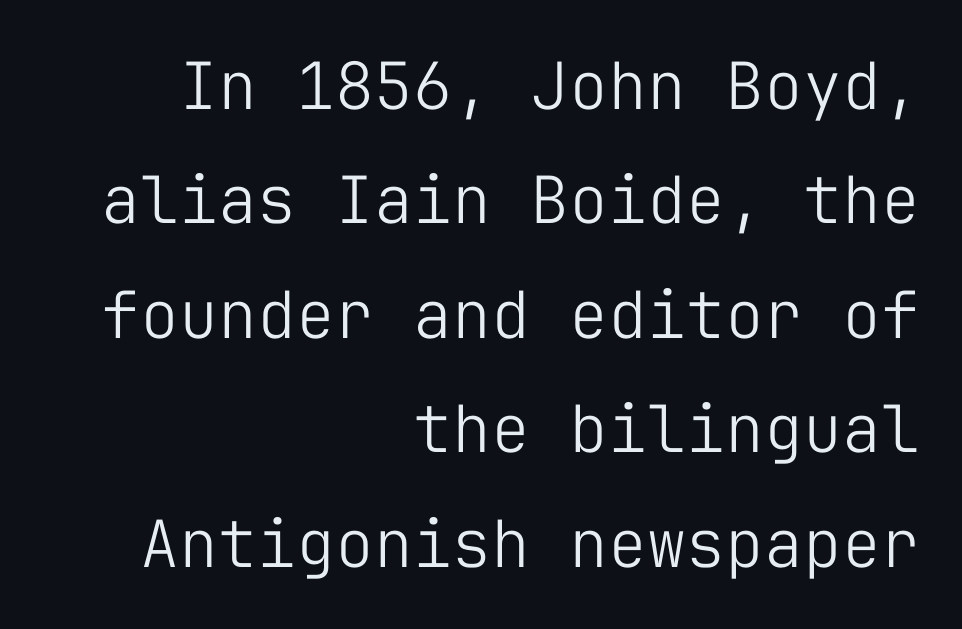
The image shows 65 px light sans-serif type, upright, monospaced; set right-aligned, line spacing 1.76x, normal letter spacing, not underlined; low stroke contrast and a medium x-height.
